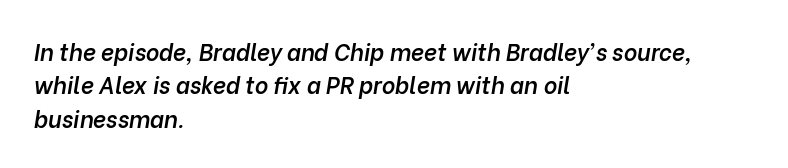
What's the leading like? Ordinary, nothing unusual. The lines in this sample share a left origin and differ only in where they stop. The font is running at a semibold setting, under full bold. This sample uses plain, unmodified letter spacing. Designer's note — italics engaged.
